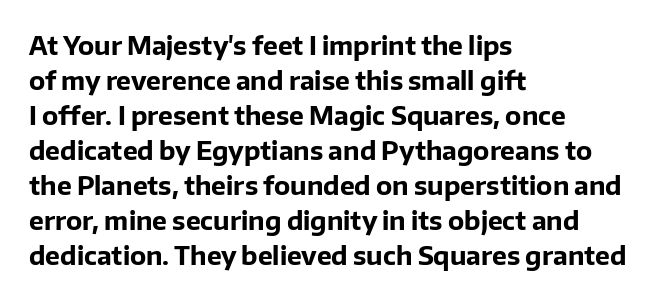
The image shows 25 px bold type, upright; set left-aligned, normal line spacing (1.4x), normal letter spacing, not underlined.
